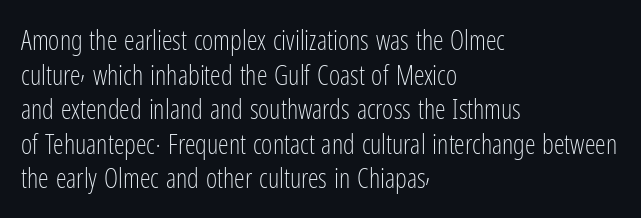
The block of text has a typical density, with ordinary space between rows. Which margin do the lines hug? The left one — the right edge is uneven. The space directly below the letters is spotless. This is the regular roman posture of the typeface. Does extra space separate the letters? No, they use regular spacing.
